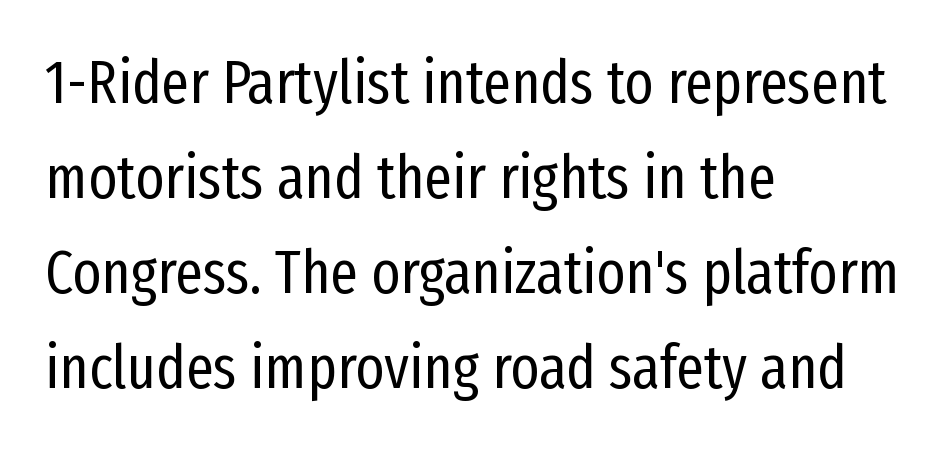
Q: Is the text bold? A: No.
Q: Is the text italic (slanted)? A: No, it is upright.
Q: Is the typeface a serif or a sans-serif typeface? A: Sans-serif.
Q: Is the text underlined? A: No.
Q: How is the paragraph aligned? A: Left-aligned.
Q: Is the spacing between letters normal or unusually wide? A: Normal.
Q: Is the spacing between lines tight, normal or loose? A: Normal.
Q: Width (condensed, normal, or wide)? A: Condensed.
Q: Stroke contrast? A: Low.
Q: x-height? A: Medium.
Q: Monospaced? A: No.
